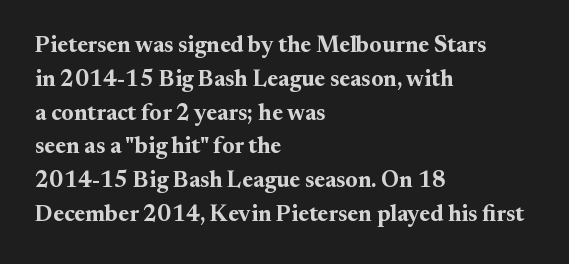
{"italic": "no", "bold": "yes", "underline": "no", "align": "left", "line_spacing": "normal", "line_spacing_ratio": 1.47, "letter_spacing": "normal", "letter_spacing_em": 0.0, "glyph_px": 23}
